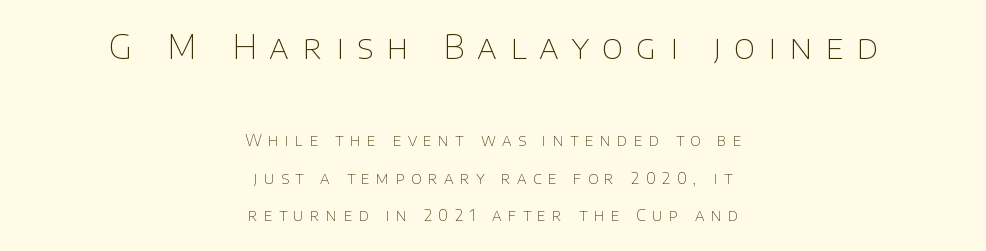
The image shows 33 px thin sans-serif type, upright; set centered, loose line spacing (2.35x), unusually wide letter spacing (+0.4 em), not underlined; the first (top) block is 2.06x larger; low stroke contrast and a large x-height.
